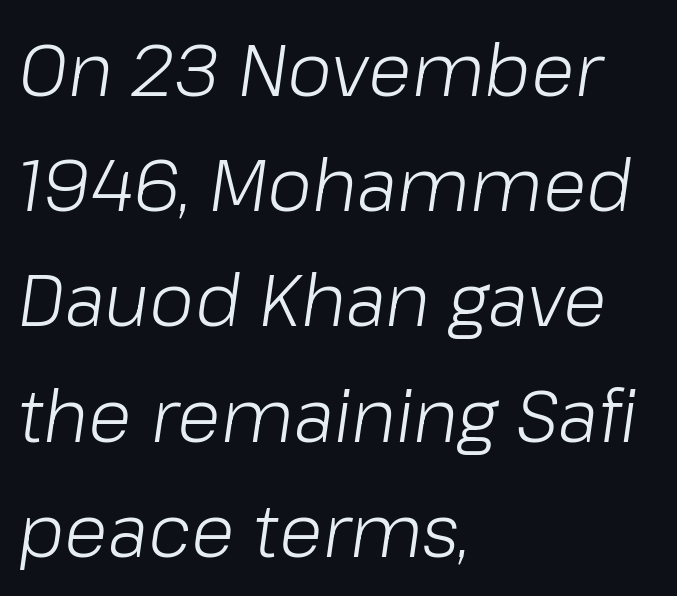
Q: Is the text bold? A: No.
Q: Is the text italic (slanted)? A: Yes, it leans right by about 8 degrees.
Q: Is the text underlined? A: No.
Q: How is the paragraph aligned? A: Left-aligned.
Q: Is the spacing between letters normal or unusually wide? A: Normal.
Q: Is the spacing between lines tight, normal or loose? A: Normal.
Q: Width (condensed, normal, or wide)? A: Normal.
Q: Stroke contrast? A: Low.
Q: x-height? A: Medium.
Q: Monospaced? A: No.
